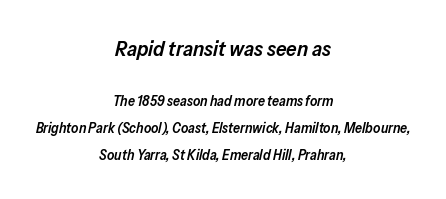
The image shows 21 px text type, italic (leaning right); set centered, loose line spacing (1.92x), normal letter spacing, not underlined; the first (top) block is 1.5x larger.
